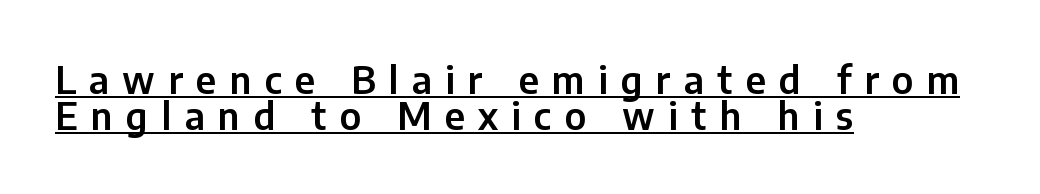
Q: Is the text italic (slanted)? A: No, it is upright.
Q: Is the typeface a serif or a sans-serif typeface? A: Sans-serif.
Q: Is the text underlined? A: Yes.
Q: How is the paragraph aligned? A: Left-aligned.
Q: Is the spacing between letters normal or unusually wide? A: Unusually wide.
Q: Is the spacing between lines tight, normal or loose? A: Tight.
Q: Width (condensed, normal, or wide)? A: Normal.
Q: Stroke contrast? A: Low.
Q: x-height? A: Medium.
Q: Monospaced? A: No.
